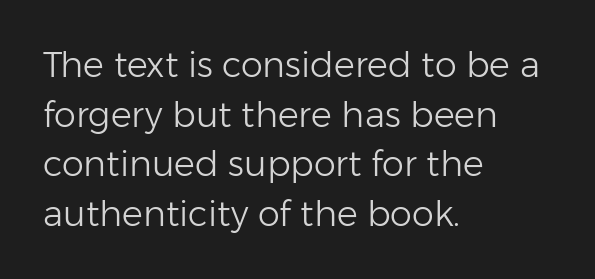
Q: Is the text bold? A: No.
Q: Is the text italic (slanted)? A: No, it is upright.
Q: Is the typeface a serif or a sans-serif typeface? A: Sans-serif.
Q: Is the text underlined? A: No.
Q: How is the paragraph aligned? A: Left-aligned.
Q: Is the spacing between letters normal or unusually wide? A: Normal.
Q: Is the spacing between lines tight, normal or loose? A: Normal.
Q: Width (condensed, normal, or wide)? A: Normal.
Q: Stroke contrast? A: Low.
Q: x-height? A: Medium.
Q: Monospaced? A: No.
